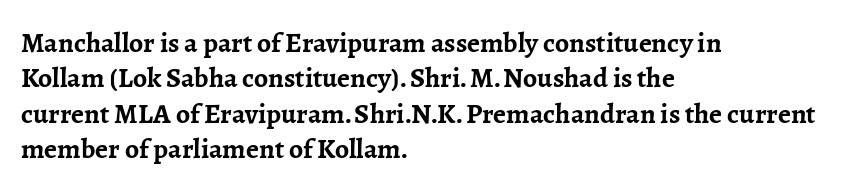
Q: Is the text bold? A: Yes.
Q: Is the text italic (slanted)? A: No, it is upright.
Q: Is the typeface a serif or a sans-serif typeface? A: Serif.
Q: Is the text underlined? A: No.
Q: How is the paragraph aligned? A: Left-aligned.
Q: Is the spacing between letters normal or unusually wide? A: Normal.
Q: Is the spacing between lines tight, normal or loose? A: Normal.
Q: Width (condensed, normal, or wide)? A: Normal.
Q: Stroke contrast? A: Low.
Q: x-height? A: Medium.
Q: Monospaced? A: No.
